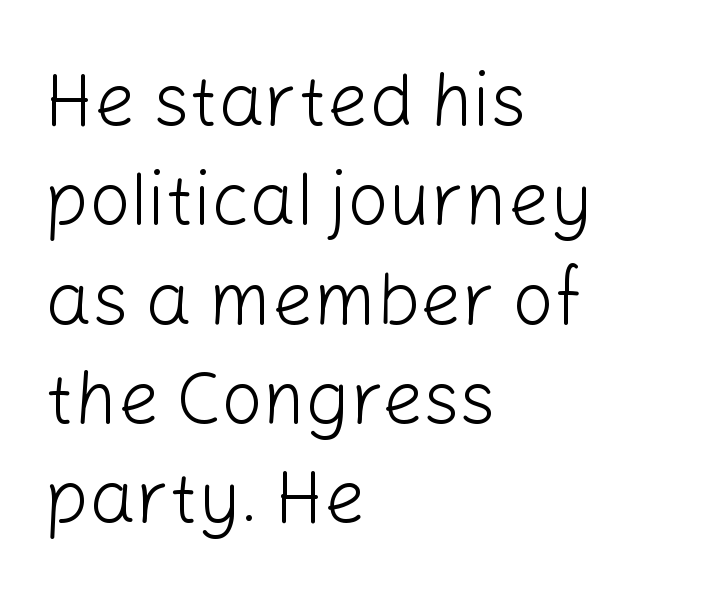
Q: Is the text bold? A: No.
Q: Is the text italic (slanted)? A: No, it is upright.
Q: Is the typeface a serif or a sans-serif typeface? A: Sans-serif.
Q: Is the text underlined? A: No.
Q: How is the paragraph aligned? A: Left-aligned.
Q: Is the spacing between letters normal or unusually wide? A: Normal.
Q: Is the spacing between lines tight, normal or loose? A: Normal.
Q: Width (condensed, normal, or wide)? A: Normal.
Q: Stroke contrast? A: Low.
Q: x-height? A: Medium.
Q: Monospaced? A: No.
